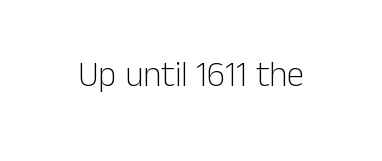
A typesetter would label this face a sans. A roman cut, with each character standing at attention. Type without underlining. Proportional: the letters do not fall into vertical columns. The characters are drawn with everyday or finer stroke widths.
